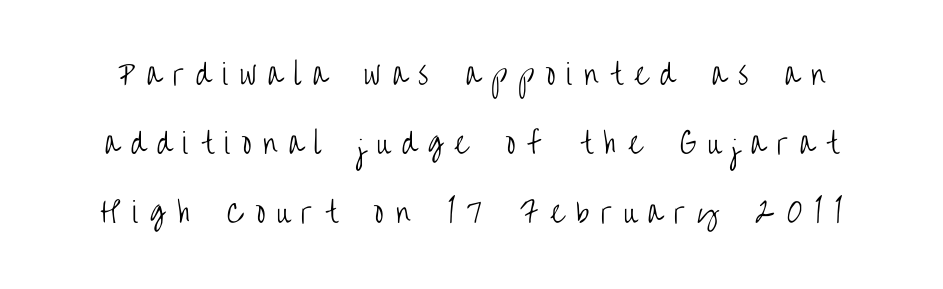
Q: Is the text bold? A: No.
Q: Is the text italic (slanted)? A: No, it is upright.
Q: Is the typeface a serif or a sans-serif typeface? A: Sans-serif.
Q: Is the text underlined? A: No.
Q: Is the spacing between letters normal or unusually wide? A: Unusually wide.
Q: Is the spacing between lines tight, normal or loose? A: Loose.
Q: Width (condensed, normal, or wide)? A: Condensed.
Q: Stroke contrast? A: Low.
Q: x-height? A: Large.
Q: Monospaced? A: No.
